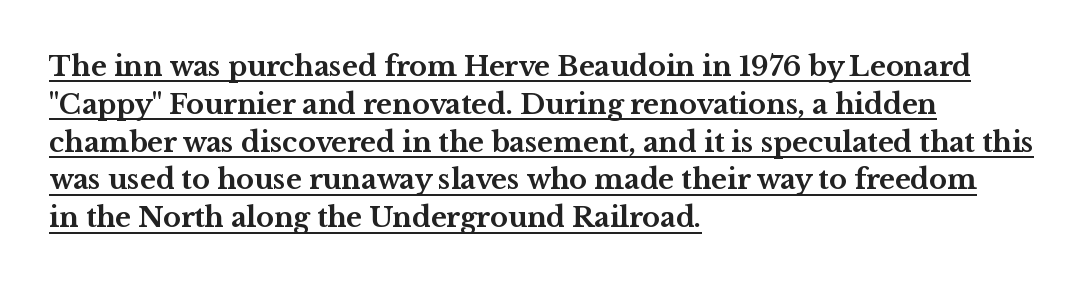
The image shows 27 px bold type, upright; set left-aligned, normal line spacing (1.4x), normal letter spacing, underlined.
